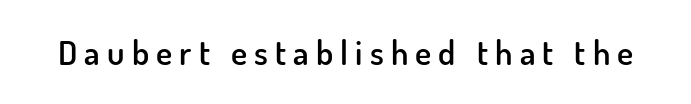
Q: Is the text bold? A: Semi-bold.
Q: Is the text italic (slanted)? A: No, it is upright.
Q: Is the typeface a serif or a sans-serif typeface? A: Sans-serif.
Q: Is the text underlined? A: No.
Q: Is the spacing between letters normal or unusually wide? A: Unusually wide.
Q: Width (condensed, normal, or wide)? A: Normal.
Q: Stroke contrast? A: Low.
Q: x-height? A: Small.
Q: Monospaced? A: No.
